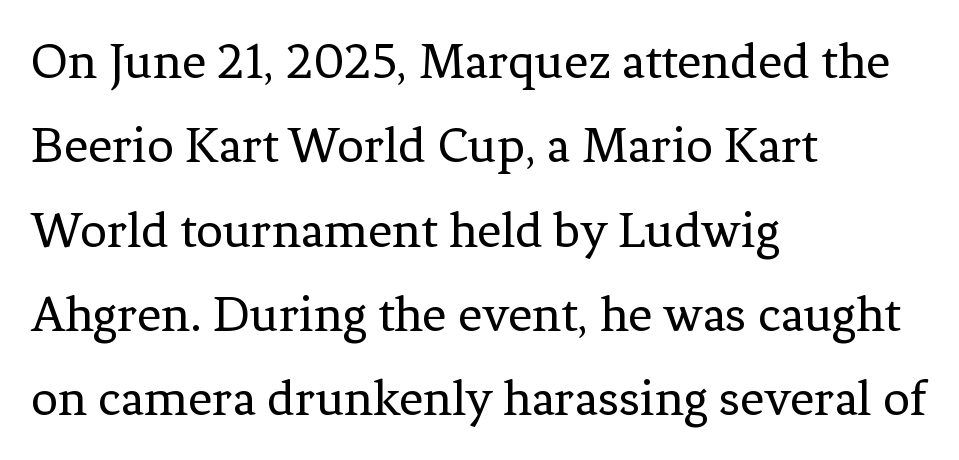
Q: Is the text bold? A: No.
Q: Is the text italic (slanted)? A: No, it is upright.
Q: Is the typeface a serif or a sans-serif typeface? A: Serif.
Q: Is the text underlined? A: No.
Q: How is the paragraph aligned? A: Left-aligned.
Q: Is the spacing between letters normal or unusually wide? A: Normal.
Q: Is the spacing between lines tight, normal or loose? A: Normal.
Q: Width (condensed, normal, or wide)? A: Normal.
Q: Stroke contrast? A: Low.
Q: x-height? A: Medium.
Q: Monospaced? A: No.
